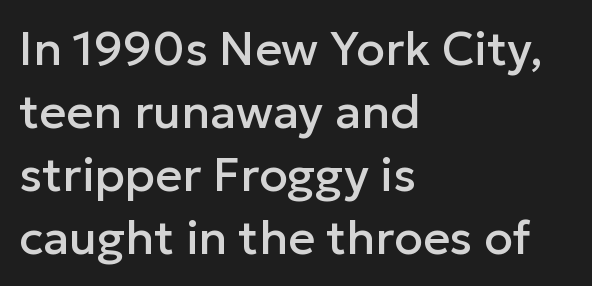
{"serif": "no", "italic": "no", "width": "normal", "stroke_contrast": "low", "x_height": "medium", "monospaced": "no", "underline": "no", "align": "left", "line_spacing": "normal", "line_spacing_ratio": 1.34, "letter_spacing": "normal", "letter_spacing_em": 0.0, "glyph_px": 47}
